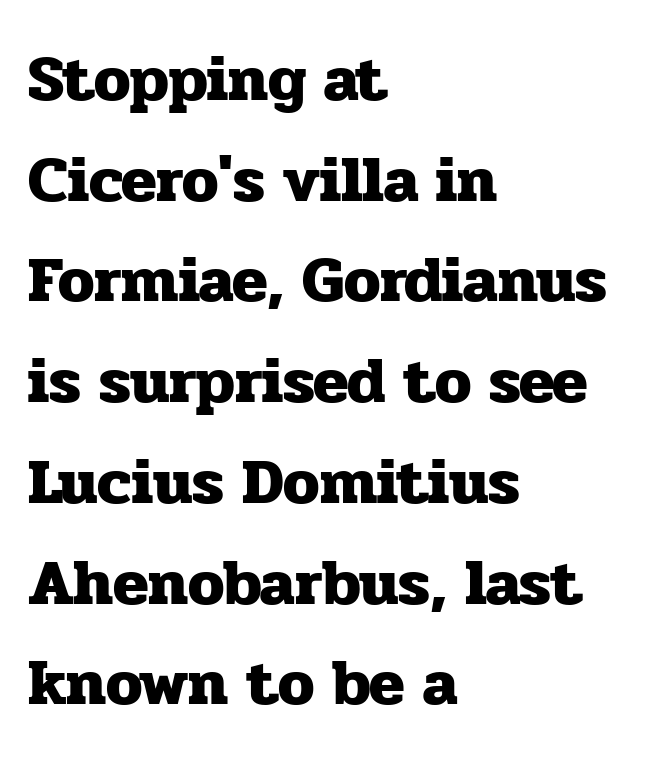
Q: Is the text bold? A: Yes.
Q: Is the text italic (slanted)? A: No, it is upright.
Q: Is the typeface a serif or a sans-serif typeface? A: Serif.
Q: Is the text underlined? A: No.
Q: How is the paragraph aligned? A: Left-aligned.
Q: Is the spacing between letters normal or unusually wide? A: Normal.
Q: Is the spacing between lines tight, normal or loose? A: Normal.
Q: Width (condensed, normal, or wide)? A: Normal.
Q: Stroke contrast? A: Low.
Q: x-height? A: Medium.
Q: Monospaced? A: No.
